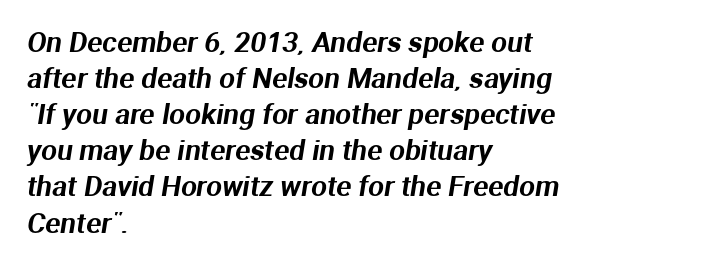
{"serif": "no", "width": "normal", "stroke_contrast": "medium", "x_height": "medium", "monospaced": "no", "underline": "no", "align": "left", "line_spacing": "normal", "line_spacing_ratio": 1.29, "letter_spacing": "normal", "letter_spacing_em": 0.0, "glyph_px": 28}
